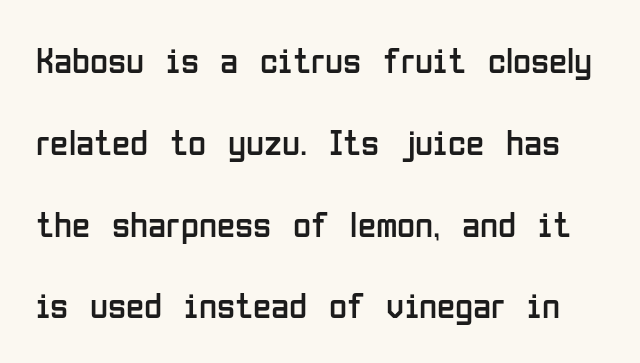
{"serif": "no", "italic": "no", "bold": "no", "weight": "regular", "width": "condensed", "stroke_contrast": "low", "x_height": "medium", "monospaced": "no", "underline": "no", "line_spacing": "loose", "line_spacing_ratio": 2.21, "letter_spacing": "normal", "letter_spacing_em": 0.0, "glyph_px": 37}
